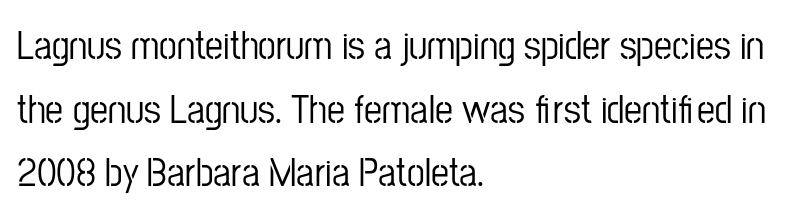
Q: Is the text italic (slanted)? A: No, it is upright.
Q: Is the typeface a serif or a sans-serif typeface? A: Sans-serif.
Q: Is the text underlined? A: No.
Q: How is the paragraph aligned? A: Left-aligned.
Q: Is the spacing between letters normal or unusually wide? A: Normal.
Q: Is the spacing between lines tight, normal or loose? A: Normal.
Q: Width (condensed, normal, or wide)? A: Condensed.
Q: Stroke contrast? A: Low.
Q: x-height? A: Medium.
Q: Monospaced? A: No.
